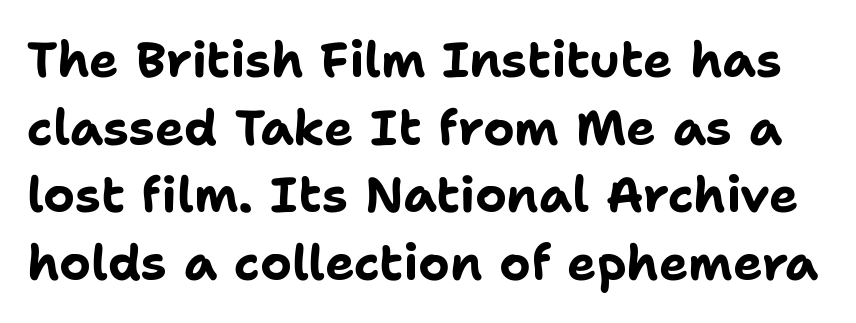
The image shows 49 px bold sans-serif type, upright; set normal line spacing (1.38x), normal letter spacing, not underlined; low stroke contrast and a medium x-height.
